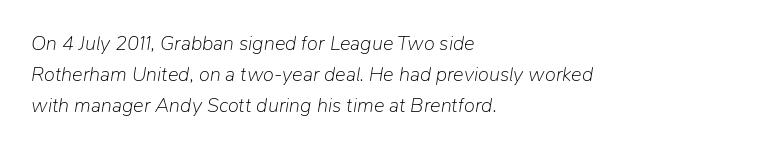
{"italic": "yes", "lean": "right", "slant_degrees": 9, "bold": "no", "underline": "no", "align": "left", "line_spacing": "normal", "line_spacing_ratio": 1.56, "letter_spacing": "normal", "letter_spacing_em": 0.0, "glyph_px": 20}
